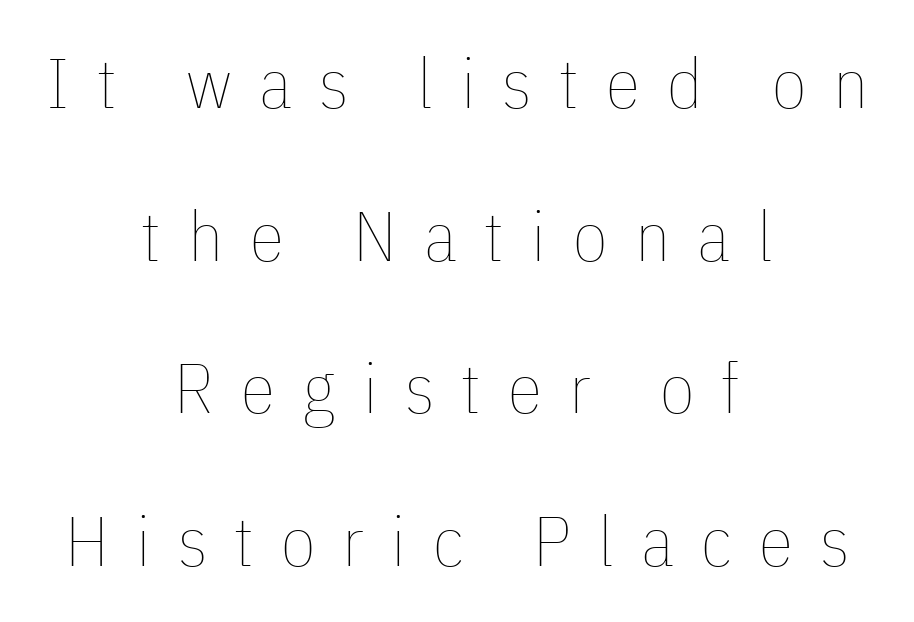
Only glyphs here, with clear space below each row. Typeset on center — no edge is straight. The face used here is proportionally spaced, like ordinary book or web type. The passage shown has open, widely tracked lettering throughout. The vertical gap from one line to the next is large. You can tell it's not italic because the verticals are truly vertical.
